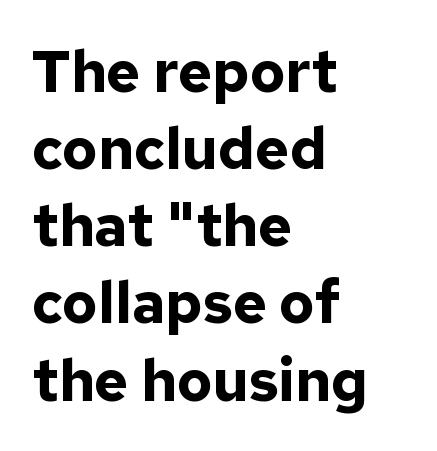
Q: Is the text bold? A: Yes.
Q: Is the text italic (slanted)? A: No, it is upright.
Q: Is the typeface a serif or a sans-serif typeface? A: Sans-serif.
Q: Is the text underlined? A: No.
Q: How is the paragraph aligned? A: Left-aligned.
Q: Is the spacing between letters normal or unusually wide? A: Normal.
Q: Is the spacing between lines tight, normal or loose? A: Normal.
Q: Width (condensed, normal, or wide)? A: Normal.
Q: Stroke contrast? A: Low.
Q: x-height? A: Medium.
Q: Monospaced? A: No.
